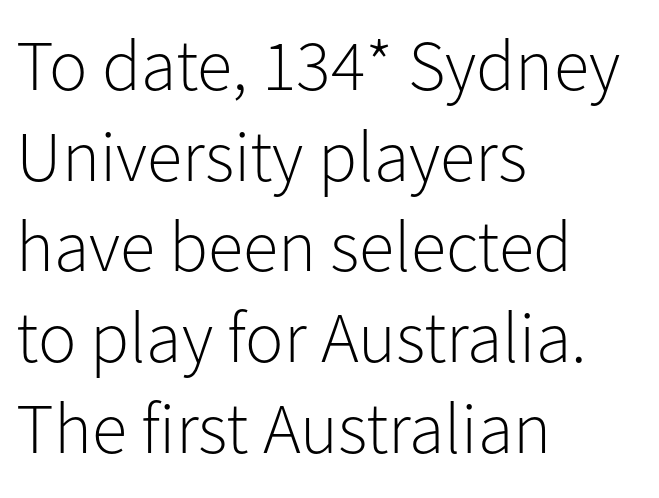
{"serif": "no", "italic": "no", "bold": "no", "weight": "light", "width": "normal", "stroke_contrast": "low", "x_height": "medium", "monospaced": "no", "underline": "no", "align": "left", "line_spacing": "normal", "line_spacing_ratio": 1.26, "letter_spacing": "normal", "letter_spacing_em": 0.0, "glyph_px": 72}
